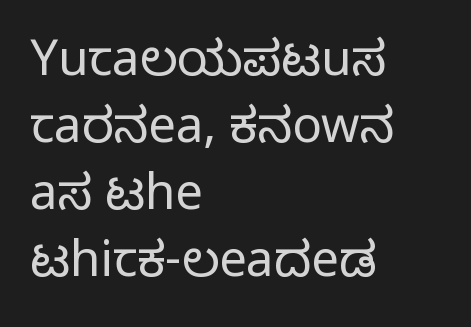
Unbolded letterforms with no extra heft. Type without underlining. Normally led — the rows are evenly, conventionally spaced. Check where the strokes stop: nothing finishes them off — pure sans. Do the letters lean? They stand straight. Varying glyph widths throughout — classic text-font behaviour.
